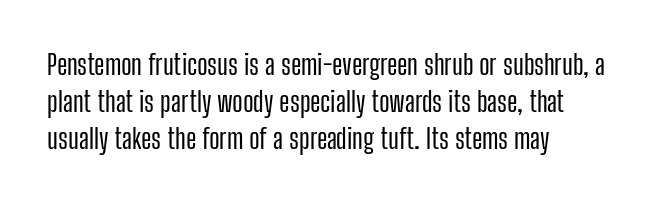
{"serif": "no", "italic": "no", "width": "condensed", "stroke_contrast": "low", "x_height": "medium", "monospaced": "no", "underline": "no", "align": "left", "line_spacing": "normal", "line_spacing_ratio": 1.32, "letter_spacing": "normal", "letter_spacing_em": 0.0, "glyph_px": 28}
